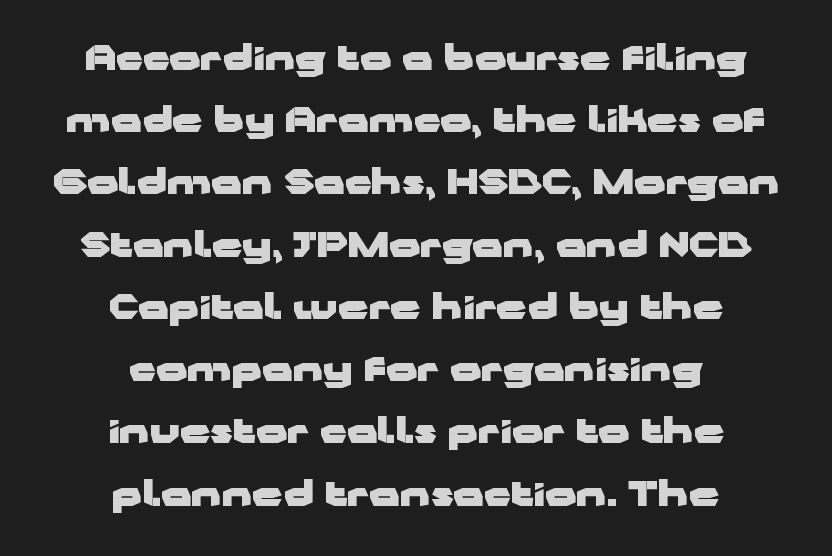
The image shows 34 px heavy, wide sans-serif type, upright; set centered, line spacing 1.83x, normal letter spacing, not underlined; low stroke contrast and a medium x-height.
